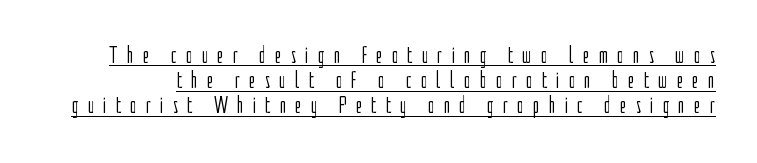
The letters are spread apart with noticeably loose tracking. Italic: no, the glyphs are upright roman. The strokes carry an ordinary text weight at most. Regarding leading, the lines here are crowded together. Underline: present.
